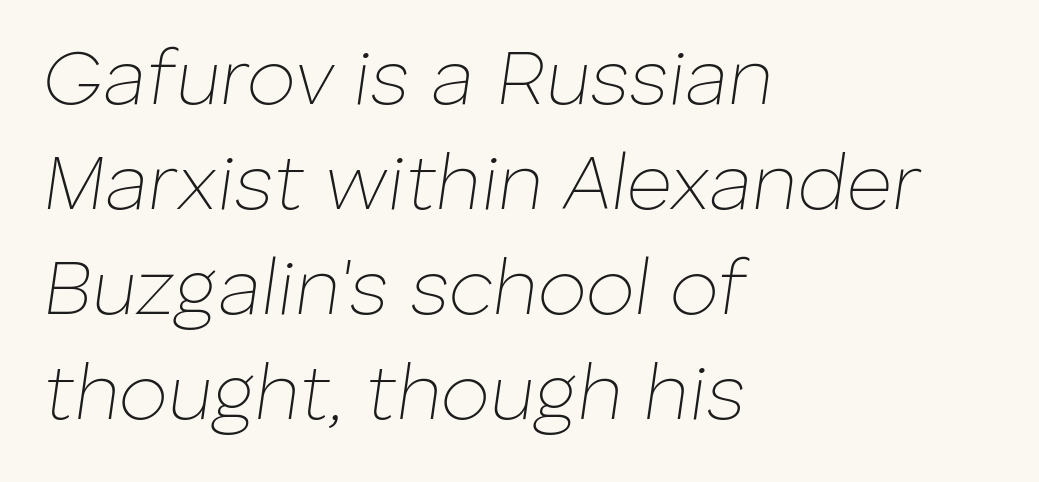
{"italic": "yes", "lean": "right", "slant_degrees": 8, "bold": "no", "weight": "thin", "width": "normal", "stroke_contrast": "low", "x_height": "medium", "monospaced": "no", "underline": "no", "align": "left", "line_spacing": "normal", "line_spacing_ratio": 1.33, "letter_spacing": "normal", "letter_spacing_em": 0.0, "glyph_px": 79}
